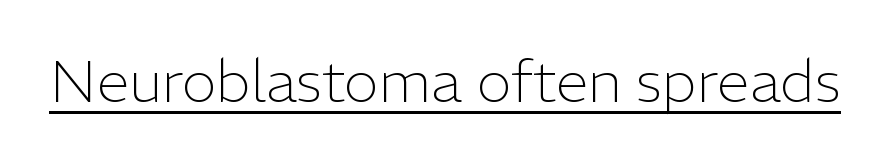
Q: Is the text bold? A: No.
Q: Is the text italic (slanted)? A: No, it is upright.
Q: Is the typeface a serif or a sans-serif typeface? A: Sans-serif.
Q: Is the text underlined? A: Yes.
Q: Is the spacing between letters normal or unusually wide? A: Normal.
Q: Width (condensed, normal, or wide)? A: Normal.
Q: Stroke contrast? A: Low.
Q: x-height? A: Medium.
Q: Monospaced? A: No.
